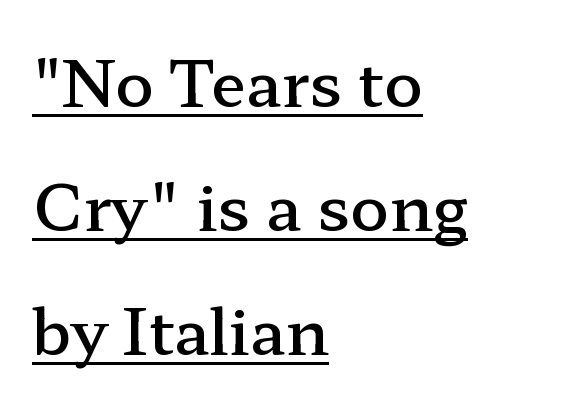
Q: Is the text bold? A: Semi-bold.
Q: Is the text italic (slanted)? A: No, it is upright.
Q: Is the typeface a serif or a sans-serif typeface? A: Serif.
Q: Is the text underlined? A: Yes.
Q: How is the paragraph aligned? A: Left-aligned.
Q: Is the spacing between letters normal or unusually wide? A: Normal.
Q: Is the spacing between lines tight, normal or loose? A: Loose.
Q: Width (condensed, normal, or wide)? A: Wide.
Q: Stroke contrast? A: Low.
Q: x-height? A: Medium.
Q: Monospaced? A: No.
